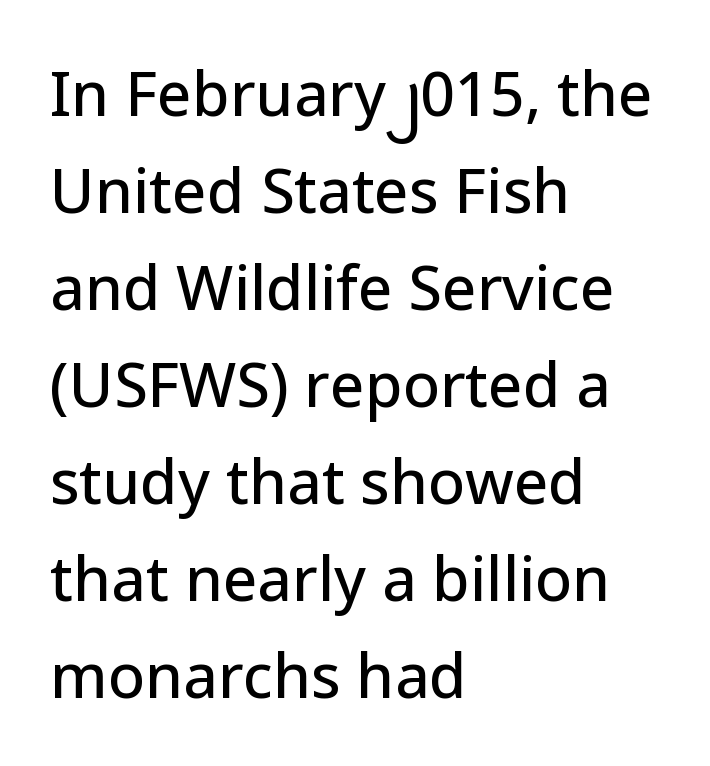
Line spacing here is normal. A sans-serif font was chosen for this passage. Any mark beneath the type? The region is blank. This is the regular roman posture of the typeface.
